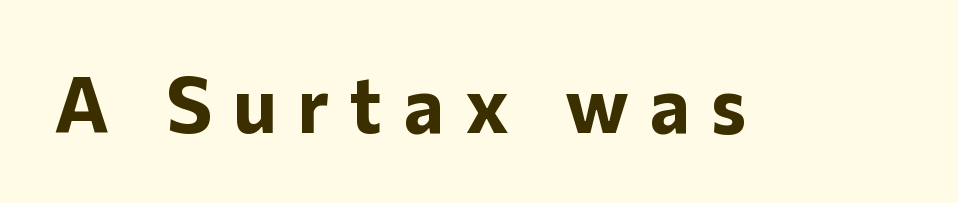
Q: Is the text bold? A: Yes.
Q: Is the text italic (slanted)? A: No, it is upright.
Q: Is the typeface a serif or a sans-serif typeface? A: Sans-serif.
Q: Is the text underlined? A: No.
Q: Is the spacing between letters normal or unusually wide? A: Unusually wide.
Q: Width (condensed, normal, or wide)? A: Normal.
Q: Stroke contrast? A: Low.
Q: x-height? A: Medium.
Q: Monospaced? A: No.
